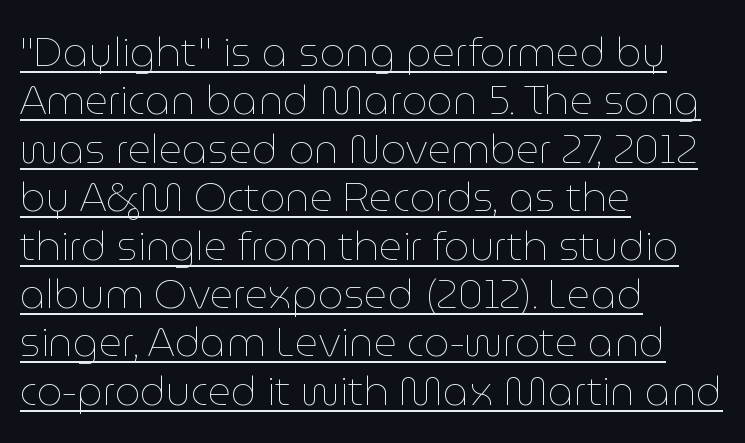
Q: Is the text bold? A: No.
Q: Is the text italic (slanted)? A: No, it is upright.
Q: Is the text underlined? A: Yes.
Q: How is the paragraph aligned? A: Left-aligned.
Q: Is the spacing between letters normal or unusually wide? A: Normal.
Q: Width (condensed, normal, or wide)? A: Normal.
Q: Stroke contrast? A: Low.
Q: x-height? A: Medium.
Q: Monospaced? A: No.
